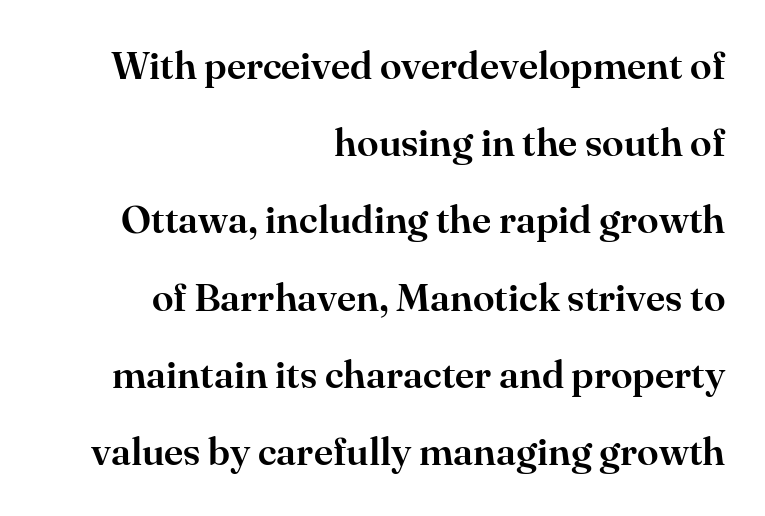
{"serif": "yes", "italic": "no", "width": "normal", "stroke_contrast": "high", "x_height": "small", "monospaced": "no", "underline": "no", "align": "right", "line_spacing": "loose", "line_spacing_ratio": 1.98, "letter_spacing": "normal", "letter_spacing_em": 0.0, "glyph_px": 39}
